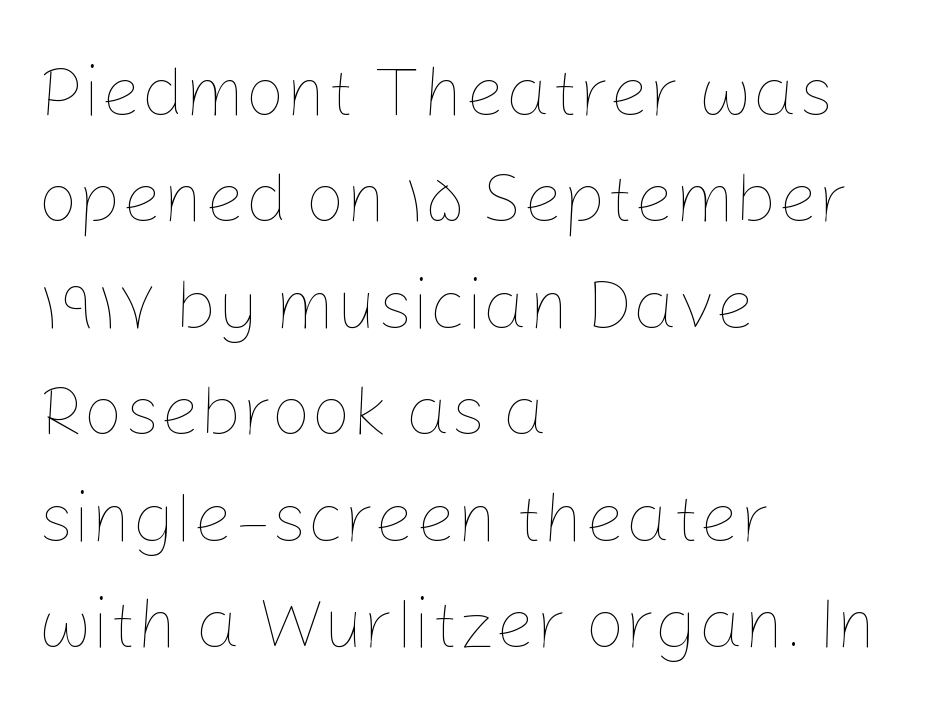
Q: Is the text bold? A: No.
Q: Is the text italic (slanted)? A: No, it is upright.
Q: Is the text underlined? A: No.
Q: How is the paragraph aligned? A: Left-aligned.
Q: Is the spacing between letters normal or unusually wide? A: Normal.
Q: Is the spacing between lines tight, normal or loose? A: Normal.
Q: Width (condensed, normal, or wide)? A: Normal.
Q: Stroke contrast? A: Low.
Q: x-height? A: Medium.
Q: Monospaced? A: No.
